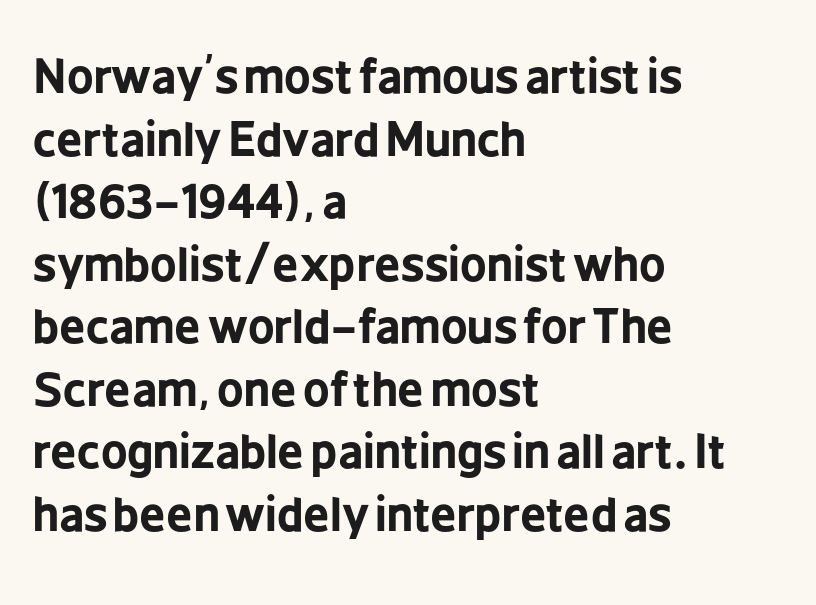
The image shows 46 px bold, condensed sans-serif type, upright; set left-aligned, normal line spacing (1.36x), normal letter spacing, not underlined; low stroke contrast and a medium x-height.
